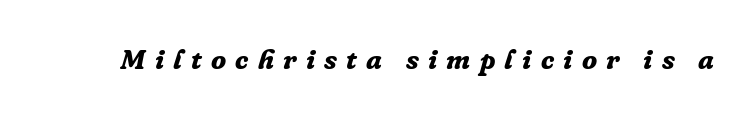
The image shows 28 px bold serif type, italic (leaning right); set unusually wide letter spacing (+0.33 em), not underlined; low stroke contrast and a medium x-height.
